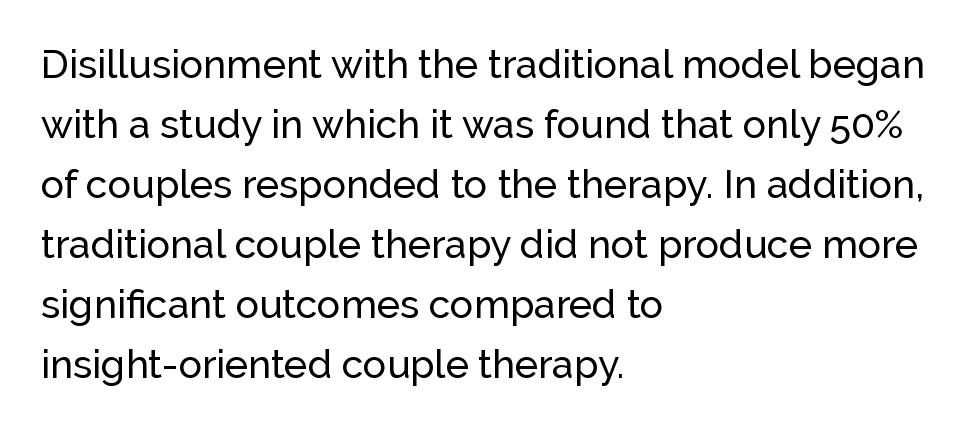
Q: Is the text italic (slanted)? A: No, it is upright.
Q: Is the typeface a serif or a sans-serif typeface? A: Sans-serif.
Q: Is the text underlined? A: No.
Q: How is the paragraph aligned? A: Left-aligned.
Q: Is the spacing between letters normal or unusually wide? A: Normal.
Q: Is the spacing between lines tight, normal or loose? A: Normal.
Q: Width (condensed, normal, or wide)? A: Normal.
Q: Stroke contrast? A: Low.
Q: x-height? A: Medium.
Q: Monospaced? A: No.
